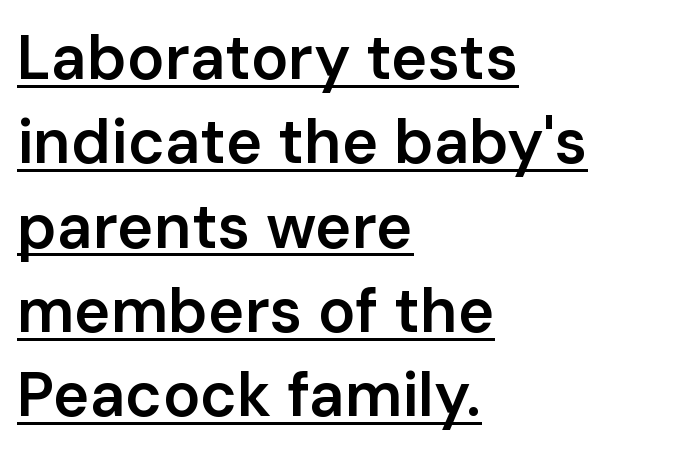
{"serif": "no", "italic": "no", "bold": "semi", "weight": "semibold", "width": "normal", "stroke_contrast": "low", "x_height": "medium", "monospaced": "no", "underline": "yes", "align": "left", "line_spacing": "normal", "line_spacing_ratio": 1.36, "letter_spacing": "normal", "letter_spacing_em": 0.0, "glyph_px": 62}
